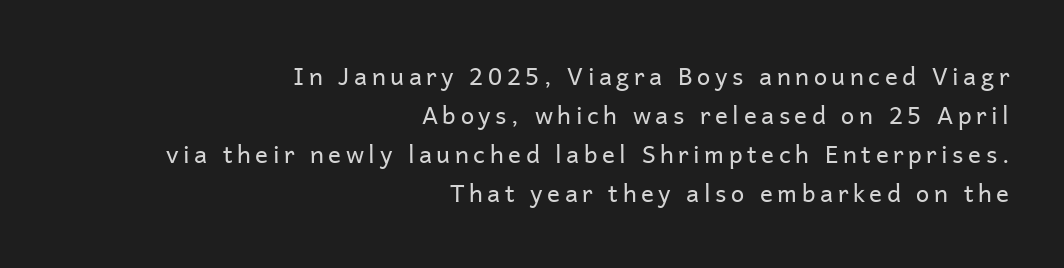
Q: Is the text bold? A: No.
Q: Is the text italic (slanted)? A: No, it is upright.
Q: Is the text underlined? A: No.
Q: How is the paragraph aligned? A: Right-aligned.
Q: Is the spacing between lines tight, normal or loose? A: Normal.
